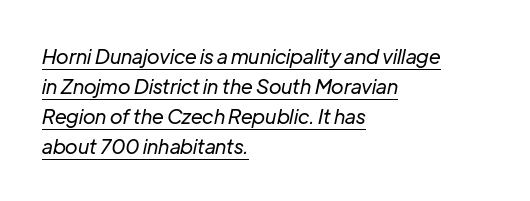
The letters look calm and open, with moderate or lighter stems. In terms of leading, this rendering sits right in the middle. Leftover space on each line is placed entirely after the last word. The horizontal fit of the characters is conventional and even.
